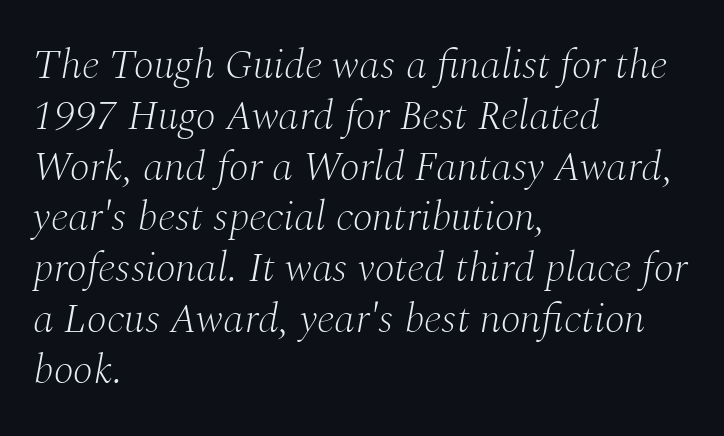
The letters are slanted; this is an italic face. A bare baseline throughout the passage. The line texture is even and compact thanks to regular tracking. Notice how the passage keeps a crisp vertical edge on the left only. The letters advance in unequal steps, a hallmark of proportional type. No heavy texture on the line: the type isn't bold.
